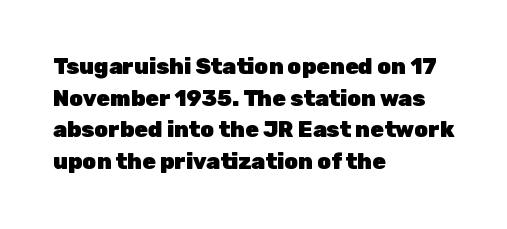
Q: Is the text bold? A: Yes.
Q: Is the text italic (slanted)? A: No, it is upright.
Q: Is the text underlined? A: No.
Q: How is the paragraph aligned? A: Left-aligned.
Q: Is the spacing between letters normal or unusually wide? A: Normal.
Q: Is the spacing between lines tight, normal or loose? A: Normal.
